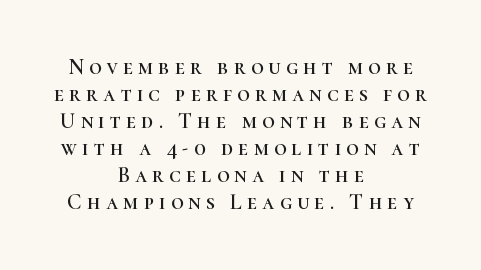
Q: Is the text italic (slanted)? A: No, it is upright.
Q: Is the text underlined? A: No.
Q: How is the paragraph aligned? A: Centered.
Q: Is the spacing between letters normal or unusually wide? A: Unusually wide.
